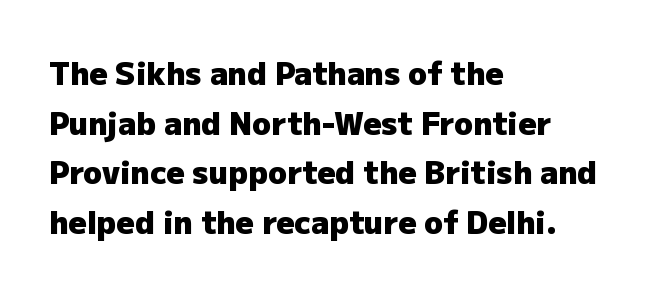
Q: Is the text bold? A: Yes.
Q: Is the text italic (slanted)? A: No, it is upright.
Q: Is the typeface a serif or a sans-serif typeface? A: Sans-serif.
Q: Is the text underlined? A: No.
Q: How is the paragraph aligned? A: Left-aligned.
Q: Is the spacing between letters normal or unusually wide? A: Normal.
Q: Is the spacing between lines tight, normal or loose? A: Normal.
Q: Width (condensed, normal, or wide)? A: Normal.
Q: Stroke contrast? A: Low.
Q: x-height? A: Medium.
Q: Monospaced? A: No.
